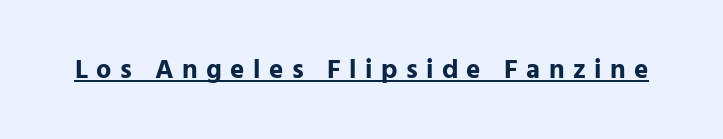
No italicization has been applied; the sample stays upright. Spacing between characters has been opened up far beyond the box default. Plenty of ink on the page — the face is bold. In designer terms, the underline attribute is active on this setting.
